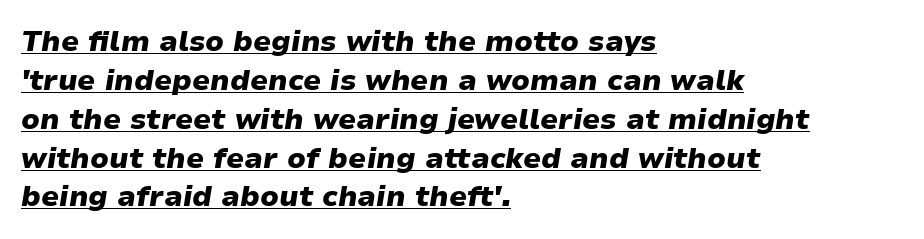
{"italic": "yes", "lean": "right", "slant_degrees": 9, "bold": "yes", "weight": "heavy", "width": "normal", "stroke_contrast": "low", "x_height": "medium", "monospaced": "no", "underline": "yes", "align": "left", "line_spacing": "normal", "line_spacing_ratio": 1.34, "letter_spacing": "normal", "letter_spacing_em": 0.0, "glyph_px": 29}
